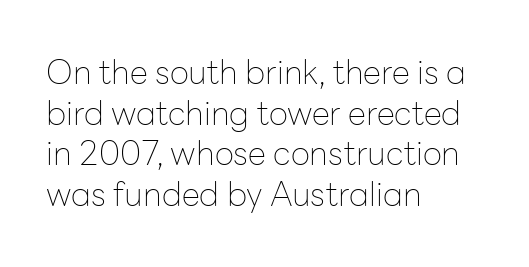
No feet cap the strokes, marking this as sans-serif type. The characters are drawn with everyday or finer stroke widths. This sample uses an upright cut, with every glyph sitting square on the baseline. Which margin do the lines hug? The left one — the right edge is uneven. This rendering features lettering with no underline.
